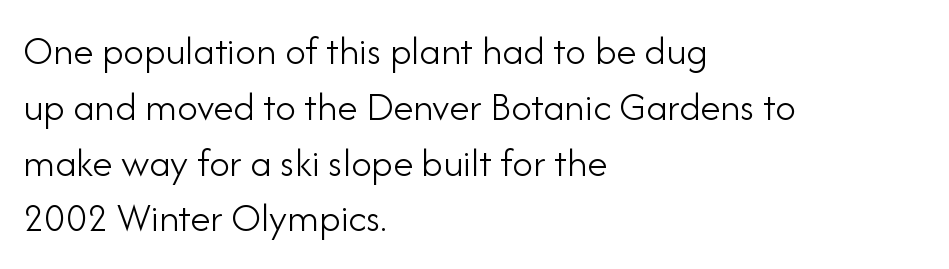
{"serif": "no", "italic": "no", "bold": "no", "weight": "light", "width": "normal", "stroke_contrast": "low", "x_height": "small", "monospaced": "no", "underline": "no", "align": "left", "line_spacing": "normal", "line_spacing_ratio": 1.36, "letter_spacing": "normal", "letter_spacing_em": 0.0, "glyph_px": 41}
